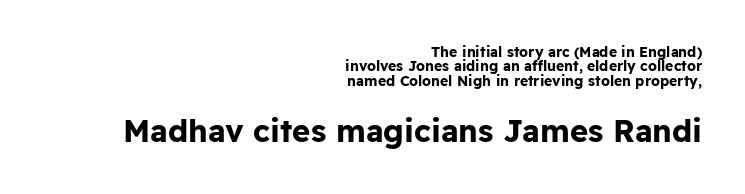
{"serif": "no", "italic": "no", "bold": "yes", "weight": "bold", "width": "normal", "stroke_contrast": "low", "x_height": "medium", "monospaced": "no", "underline": "no", "align": "right", "line_spacing": "tight", "line_spacing_ratio": 1.03, "letter_spacing": "normal", "letter_spacing_em": 0.0, "larger_block": "second", "size_ratio": 2.21, "glyph_px": 31}
